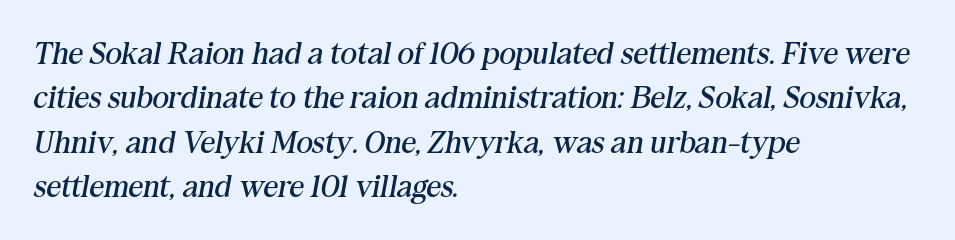
Q: Is the text bold? A: No.
Q: Is the text italic (slanted)? A: Yes, it leans right by about 10 degrees.
Q: Is the typeface a serif or a sans-serif typeface? A: Serif.
Q: Is the text underlined? A: No.
Q: How is the paragraph aligned? A: Left-aligned.
Q: Is the spacing between letters normal or unusually wide? A: Normal.
Q: Is the spacing between lines tight, normal or loose? A: Normal.
Q: Width (condensed, normal, or wide)? A: Normal.
Q: Stroke contrast? A: Medium.
Q: x-height? A: Medium.
Q: Monospaced? A: No.
